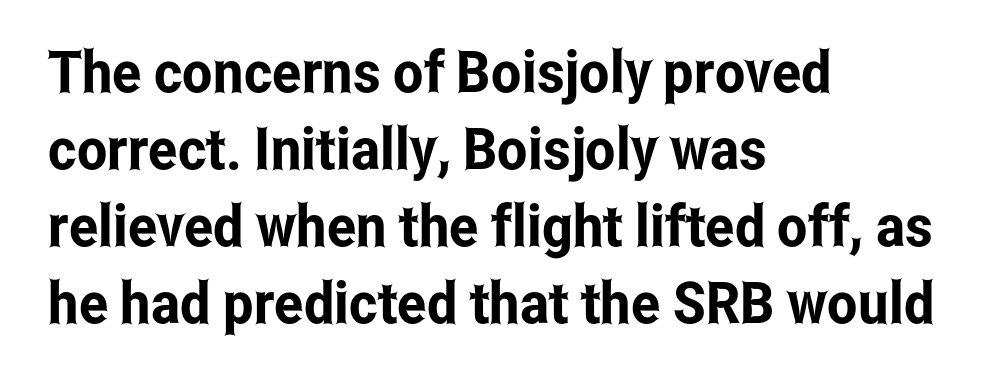
Letterform terminals end flat and unadorned throughout the passage. The lettering stays uniformly vertical, giving the passage a roman look. This sample is left-justified, so line endings fall wherever the words run out. Notice how descenders clear the ascenders below comfortably — that's standard leading. The string is rendered with underlining switched off.
